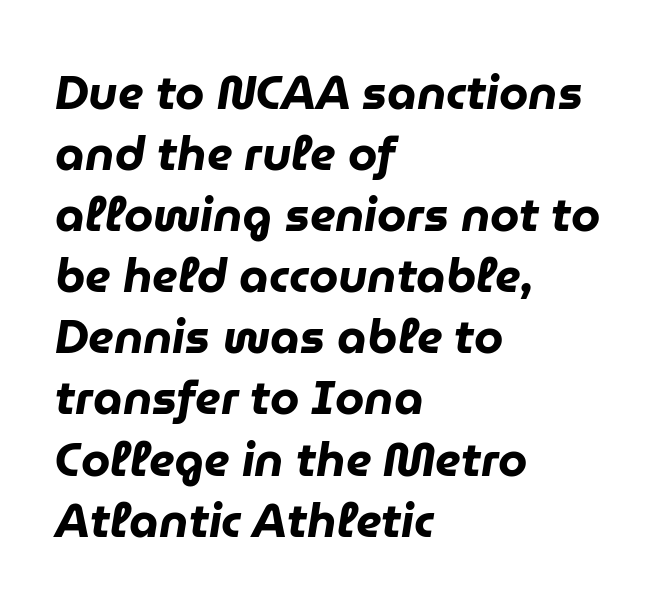
{"italic": "yes", "lean": "right", "slant_degrees": 9, "bold": "yes", "weight": "heavy", "width": "normal", "stroke_contrast": "low", "x_height": "medium", "monospaced": "no", "underline": "no", "align": "left", "line_spacing": "normal", "line_spacing_ratio": 1.3, "letter_spacing": "normal", "letter_spacing_em": 0.0, "glyph_px": 47}
